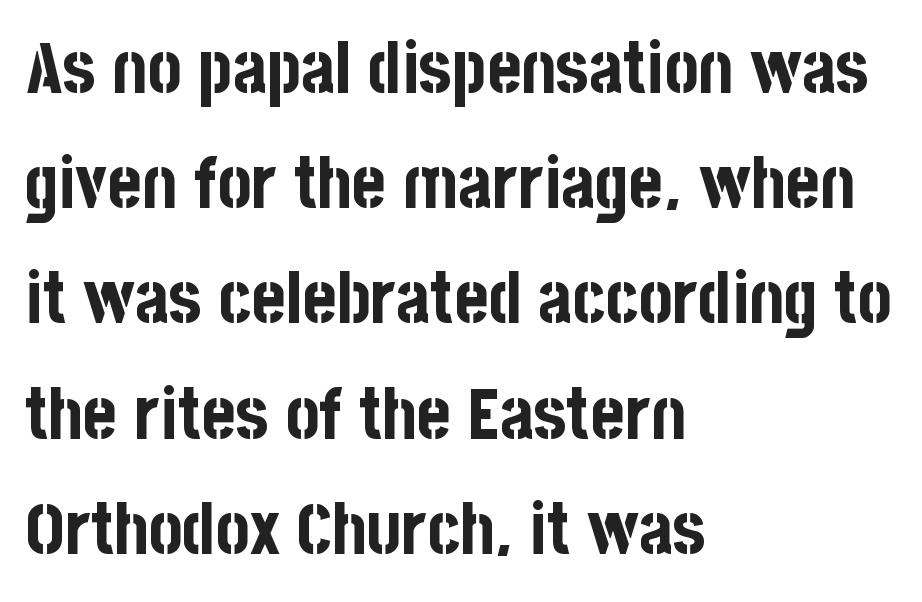
The image shows 72 px bold, condensed sans-serif type, upright; set left-aligned, normal line spacing (1.6x), normal letter spacing, not underlined; low stroke contrast and a large x-height.
